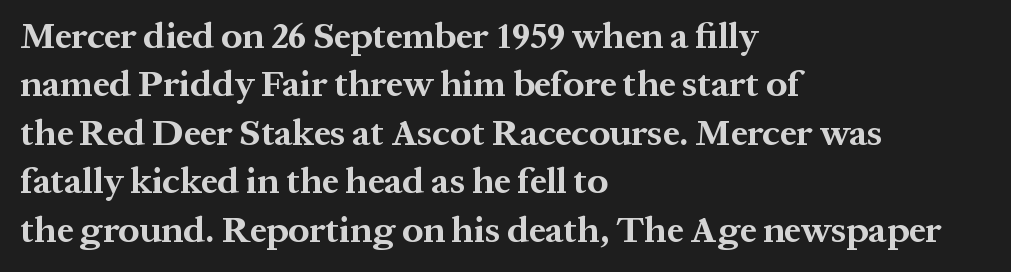
{"serif": "yes", "italic": "no", "bold": "yes", "weight": "bold", "width": "normal", "stroke_contrast": "medium", "x_height": "medium", "monospaced": "no", "underline": "no", "align": "left", "line_spacing": "normal", "line_spacing_ratio": 1.31, "letter_spacing": "normal", "letter_spacing_em": 0.0, "glyph_px": 37}
